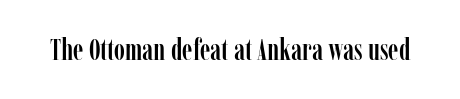
{"serif": "yes", "italic": "no", "width": "condensed", "stroke_contrast": "low", "x_height": "medium", "monospaced": "no", "underline": "no", "letter_spacing": "normal", "letter_spacing_em": 0.0, "glyph_px": 30}
